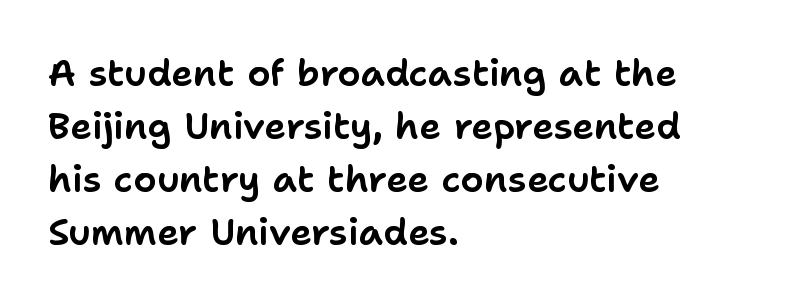
Q: Is the text italic (slanted)? A: No, it is upright.
Q: Is the typeface a serif or a sans-serif typeface? A: Sans-serif.
Q: Is the text underlined? A: No.
Q: How is the paragraph aligned? A: Left-aligned.
Q: Is the spacing between letters normal or unusually wide? A: Normal.
Q: Is the spacing between lines tight, normal or loose? A: Normal.
Q: Width (condensed, normal, or wide)? A: Normal.
Q: Stroke contrast? A: Low.
Q: x-height? A: Medium.
Q: Monospaced? A: No.
